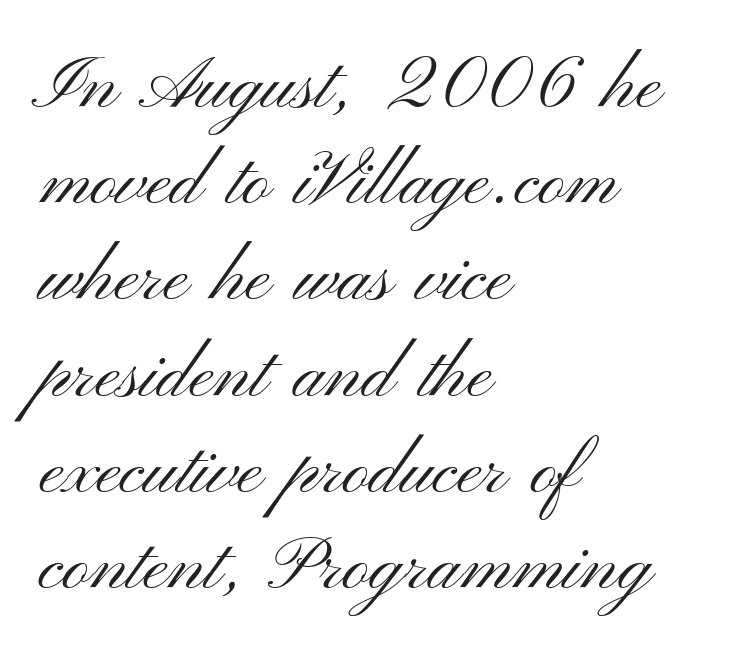
Q: Is the text bold? A: No.
Q: Is the text italic (slanted)? A: Yes.
Q: Is the typeface a serif or a sans-serif typeface? A: Sans-serif.
Q: Is the text underlined? A: No.
Q: How is the paragraph aligned? A: Left-aligned.
Q: Is the spacing between letters normal or unusually wide? A: Normal.
Q: Is the spacing between lines tight, normal or loose? A: Normal.
Q: Width (condensed, normal, or wide)? A: Wide.
Q: Stroke contrast? A: Medium.
Q: x-height? A: Small.
Q: Monospaced? A: No.
